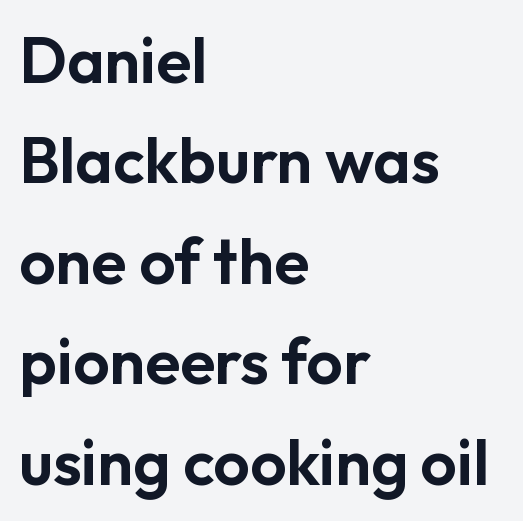
{"serif": "no", "italic": "no", "width": "normal", "stroke_contrast": "low", "x_height": "medium", "monospaced": "no", "underline": "no", "align": "left", "line_spacing": "normal", "line_spacing_ratio": 1.57, "letter_spacing": "normal", "letter_spacing_em": 0.0, "glyph_px": 64}
